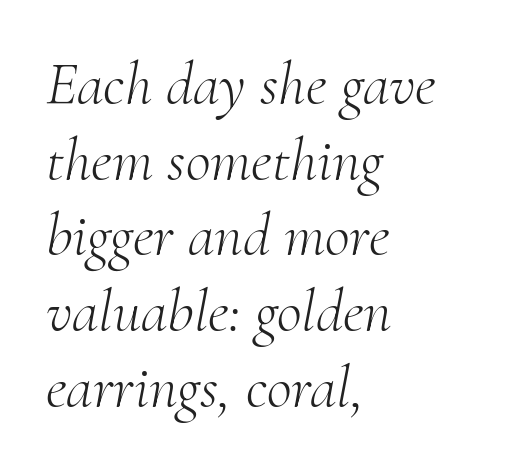
Q: Is the text bold? A: No.
Q: Is the text italic (slanted)? A: Yes, it leans right by about 10 degrees.
Q: Is the typeface a serif or a sans-serif typeface? A: Serif.
Q: Is the text underlined? A: No.
Q: How is the paragraph aligned? A: Left-aligned.
Q: Is the spacing between letters normal or unusually wide? A: Normal.
Q: Width (condensed, normal, or wide)? A: Normal.
Q: Stroke contrast? A: Medium.
Q: x-height? A: Small.
Q: Monospaced? A: No.
